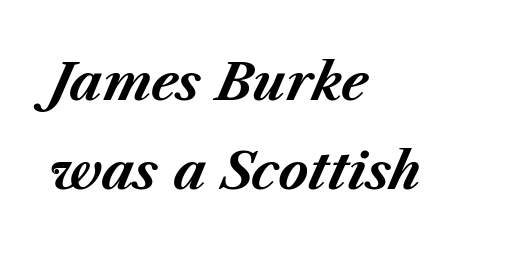
The image shows 51 px bold type, italic (leaning right); set left-aligned, line spacing 1.75x, normal letter spacing, not underlined; medium stroke contrast and a medium x-height.
